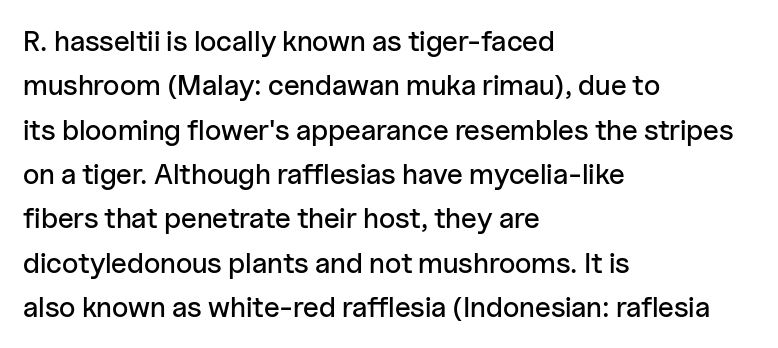
Posture: straight, roman, zero tilt. All the whitespace from short lines collects on the right. Bare-footed words on every line. Summary of vertical rhythm: regular, with standard interline spacing. Looks like regular typesetting: each glyph gets only the width it needs.
